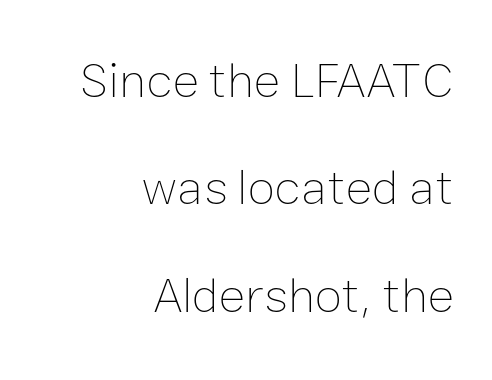
You could not count columns in this text — the font is proportionally spaced. A roman cut, with each character standing at attention. The lines are spread far apart with generous leading. Decoration check: the copy has no underline.
